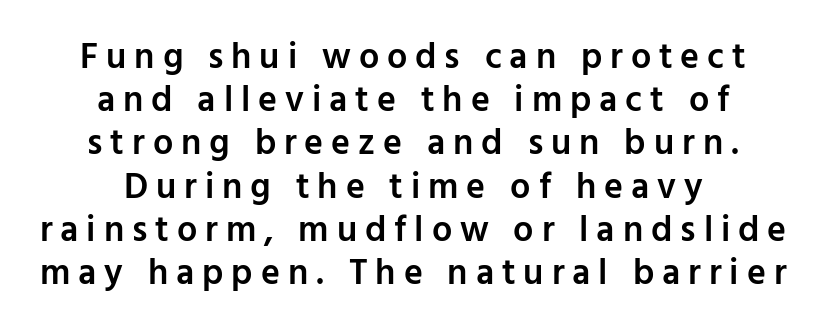
The image shows 36 px semibold sans-serif type, upright; set centered, line spacing 1.2x, unusually wide letter spacing (+0.22 em), not underlined; low stroke contrast and a medium x-height.
